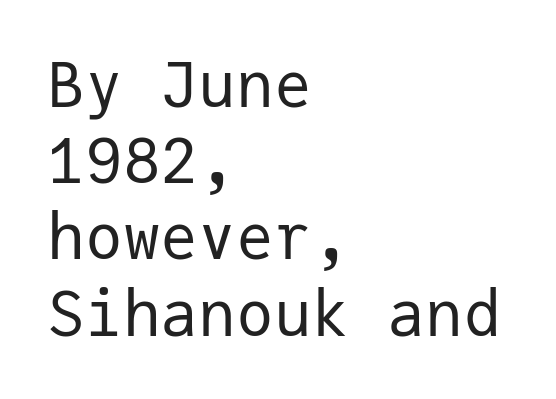
The image shows 63 px regular-weight sans-serif type, upright, monospaced; set left-aligned, line spacing 1.21x, normal letter spacing, not underlined; low stroke contrast and a medium x-height.
